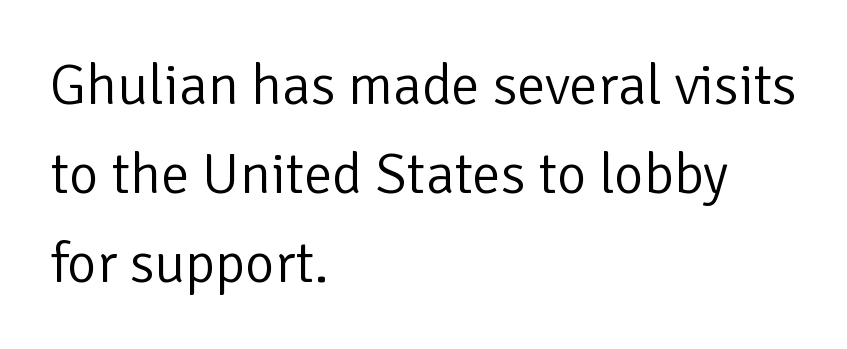
{"serif": "no", "italic": "no", "bold": "no", "weight": "light", "width": "normal", "stroke_contrast": "low", "x_height": "medium", "monospaced": "no", "underline": "no", "align": "left", "line_spacing": "normal", "line_spacing_ratio": 1.56, "letter_spacing": "normal", "letter_spacing_em": 0.0, "glyph_px": 57}
